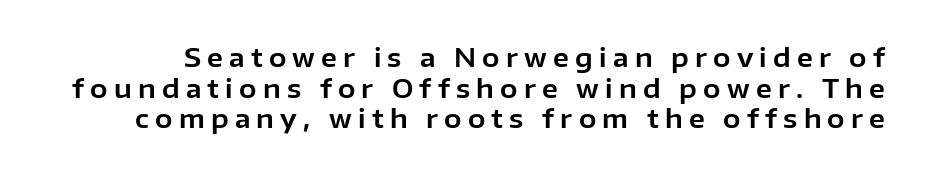
Q: Is the text italic (slanted)? A: No, it is upright.
Q: Is the text underlined? A: No.
Q: Is the spacing between letters normal or unusually wide? A: Unusually wide.
